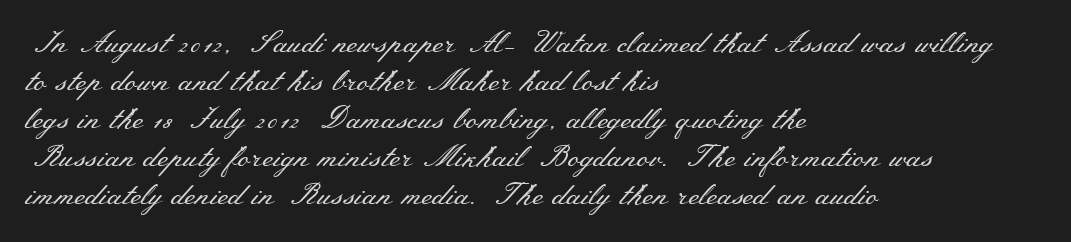
{"serif": "yes", "bold": "no", "weight": "regular", "width": "wide", "stroke_contrast": "medium", "x_height": "small", "monospaced": "no", "underline": "no", "align": "left", "line_spacing": "normal", "line_spacing_ratio": 1.27, "letter_spacing": "normal", "letter_spacing_em": 0.0, "glyph_px": 30}
